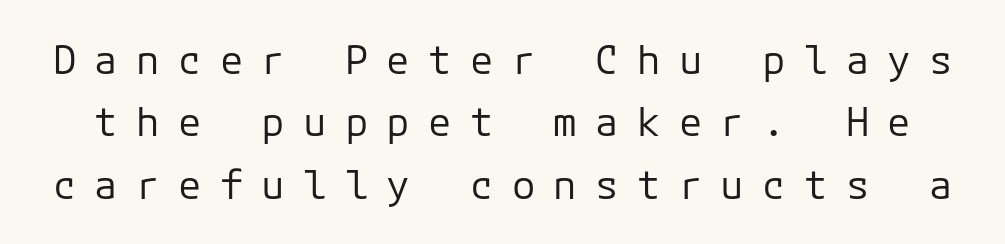
Q: Is the text bold? A: No.
Q: Is the text italic (slanted)? A: No, it is upright.
Q: Is the typeface a serif or a sans-serif typeface? A: Sans-serif.
Q: Is the text underlined? A: No.
Q: Is the spacing between letters normal or unusually wide? A: Unusually wide.
Q: Is the spacing between lines tight, normal or loose? A: Normal.
Q: Width (condensed, normal, or wide)? A: Normal.
Q: Stroke contrast? A: Low.
Q: x-height? A: Medium.
